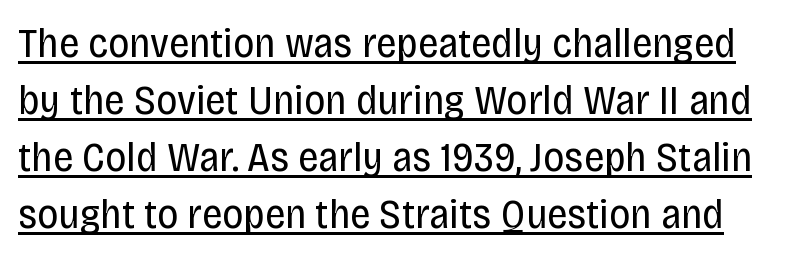
The image shows 41 px regular-weight, condensed sans-serif type, upright; set normal line spacing (1.39x), normal letter spacing, underlined; low stroke contrast and a large x-height.
